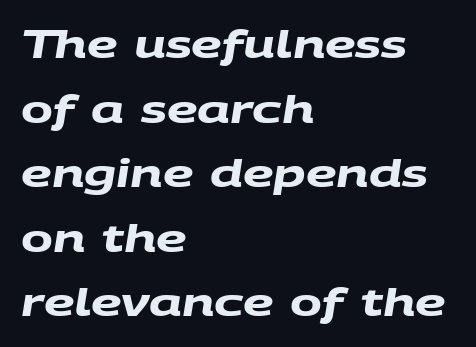
Q: Is the text bold? A: Yes.
Q: Is the typeface a serif or a sans-serif typeface? A: Sans-serif.
Q: Is the text underlined? A: No.
Q: How is the paragraph aligned? A: Left-aligned.
Q: Is the spacing between letters normal or unusually wide? A: Normal.
Q: Is the spacing between lines tight, normal or loose? A: Normal.
Q: Width (condensed, normal, or wide)? A: Wide.
Q: Stroke contrast? A: Medium.
Q: x-height? A: Large.
Q: Monospaced? A: No.
